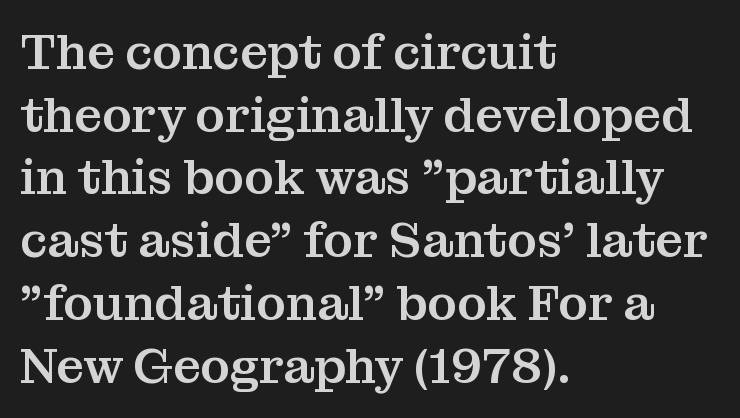
Q: Is the text italic (slanted)? A: No, it is upright.
Q: Is the typeface a serif or a sans-serif typeface? A: Serif.
Q: Is the text underlined? A: No.
Q: How is the paragraph aligned? A: Left-aligned.
Q: Is the spacing between letters normal or unusually wide? A: Normal.
Q: Is the spacing between lines tight, normal or loose? A: Normal.
Q: Width (condensed, normal, or wide)? A: Normal.
Q: Stroke contrast? A: Medium.
Q: x-height? A: Medium.
Q: Monospaced? A: No.
